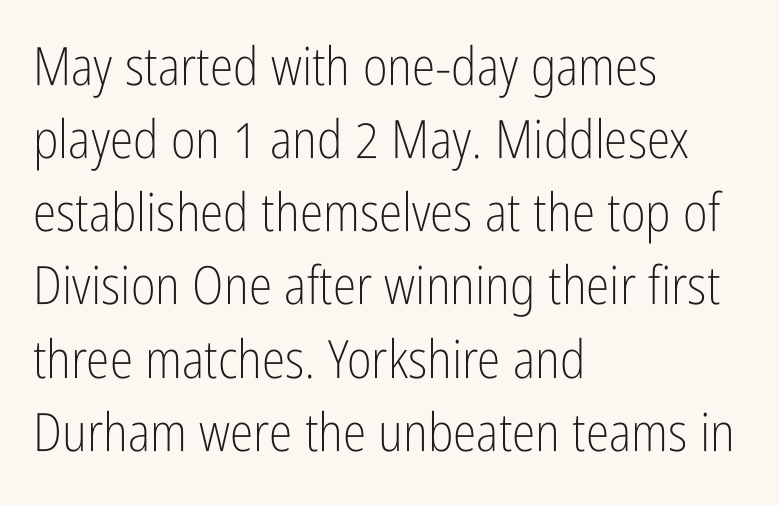
These lines were composed using upright roman letters. Regular leading. Varying glyph widths throughout — classic text-font behaviour. The lines are quadded left.
